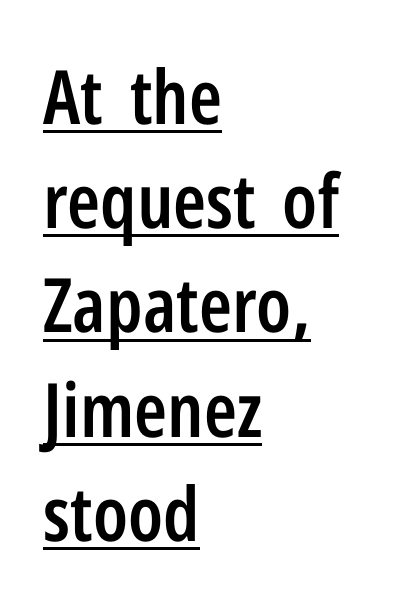
Q: Is the text bold? A: Semi-bold.
Q: Is the text italic (slanted)? A: No, it is upright.
Q: Is the typeface a serif or a sans-serif typeface? A: Sans-serif.
Q: Is the text underlined? A: Yes.
Q: How is the paragraph aligned? A: Left-aligned.
Q: Is the spacing between letters normal or unusually wide? A: Normal.
Q: Is the spacing between lines tight, normal or loose? A: Normal.
Q: Width (condensed, normal, or wide)? A: Condensed.
Q: Stroke contrast? A: Low.
Q: x-height? A: Medium.
Q: Monospaced? A: No.
